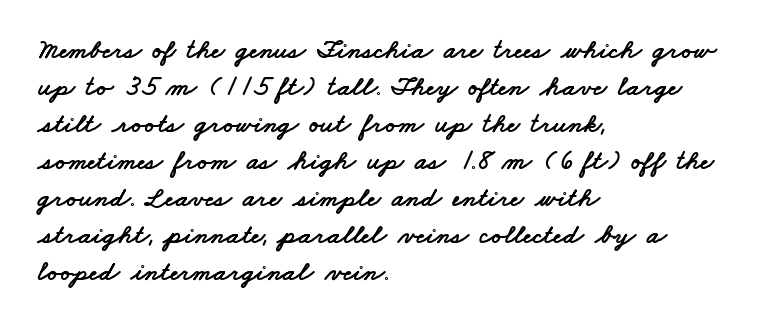
The image shows 28 px wide sans-serif type; set left-aligned, normal line spacing (1.32x), normal letter spacing, not underlined; low stroke contrast and a small x-height.
